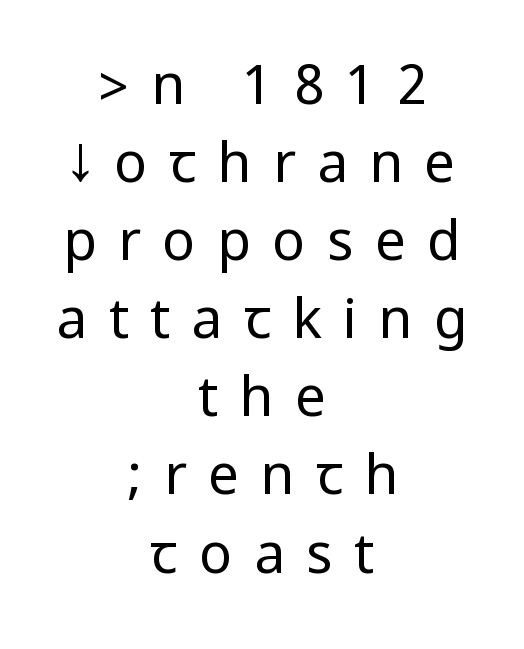
Q: Is the text bold? A: No.
Q: Is the text italic (slanted)? A: No, it is upright.
Q: Is the typeface a serif or a sans-serif typeface? A: Sans-serif.
Q: Is the text underlined? A: No.
Q: How is the paragraph aligned? A: Centered.
Q: Is the spacing between letters normal or unusually wide? A: Unusually wide.
Q: Is the spacing between lines tight, normal or loose? A: Normal.
Q: Width (condensed, normal, or wide)? A: Condensed.
Q: Stroke contrast? A: Low.
